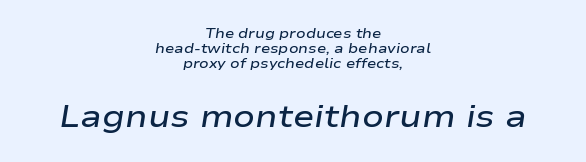
Character size in the trailing block exceeds that of the leading block. Style check: oblique. The rendering uses a small line-height, squeezing the rows. Note the varied advance widths — an 'i' is clearly narrower than an 'm'.
